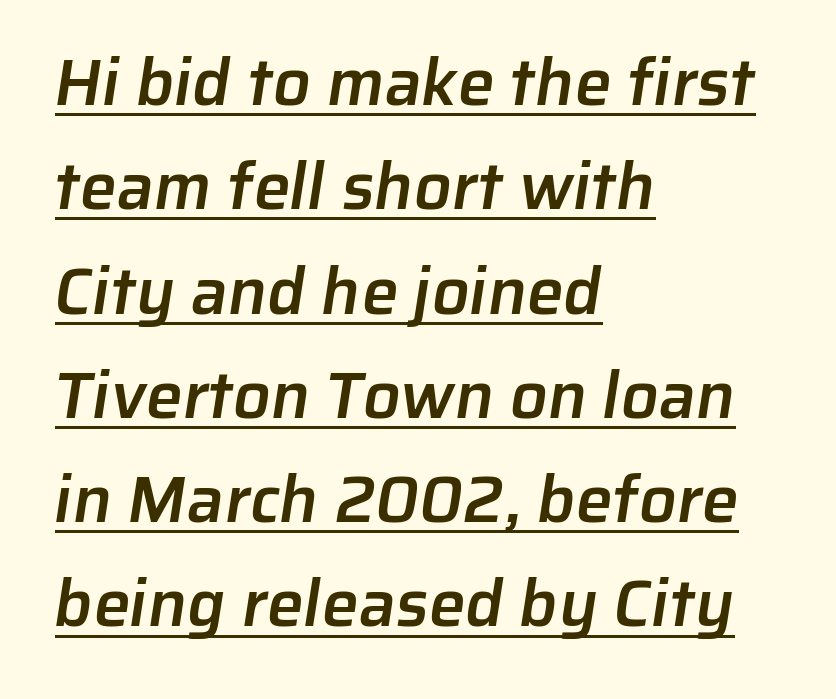
A typesetter would call this proportional, since set widths differ per character. Compared with undecorated copy, this sample adds a rule below the words. The glyphs in this specimen are sans serif. Normally led — the rows are evenly, conventionally spaced.
